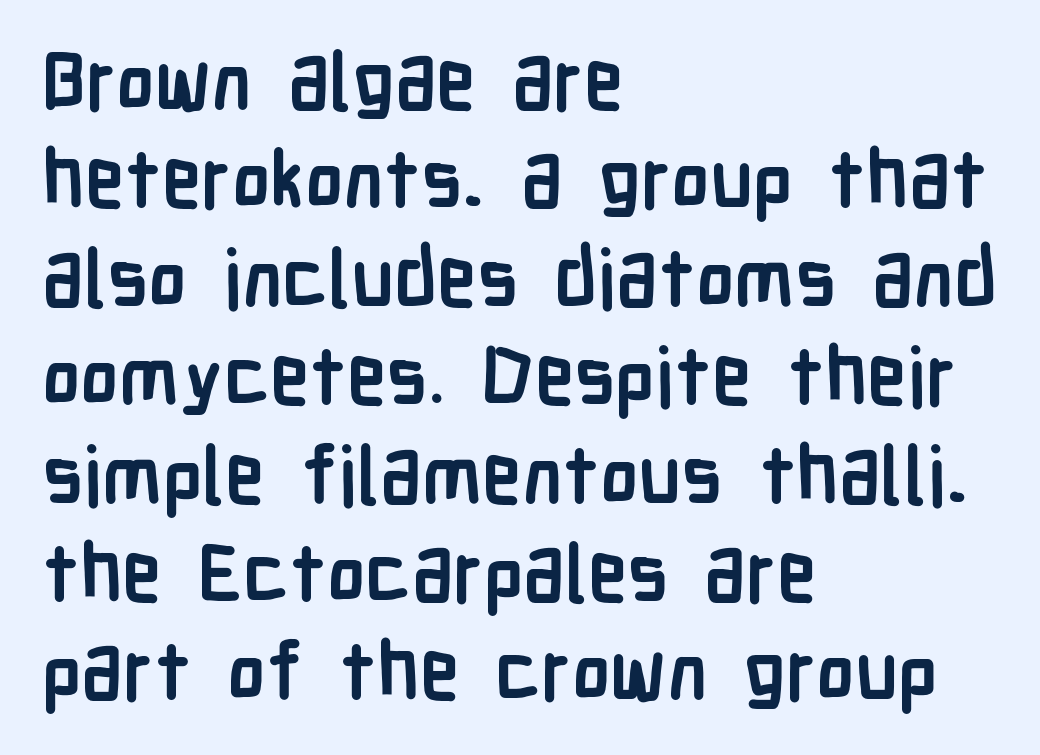
The ragged edge is on the right, which tells us the setting is flush left. A dark, heavy texture on the line: the type is bold. A typesetter would mark this as roman, not italic. The glyphs in this specimen are sans serif. Descender tails drop into unmarked territory. A typesetter would call this zero additional tracking.
